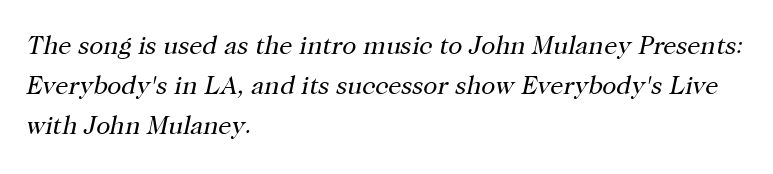
Q: Is the text bold? A: No.
Q: Is the text italic (slanted)? A: Yes, it leans right by about 12 degrees.
Q: Is the text underlined? A: No.
Q: How is the paragraph aligned? A: Left-aligned.
Q: Is the spacing between letters normal or unusually wide? A: Normal.
Q: Is the spacing between lines tight, normal or loose? A: Normal.
